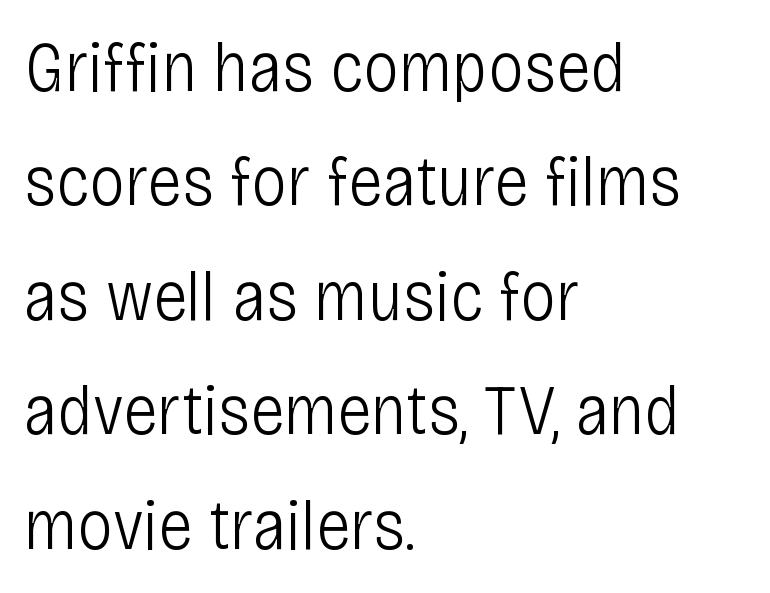
Is the type heavy? It reads as light-to-regular instead. When letters stand straight like this, we call the style roman or upright. Horizontally, the lines are justified to the leading edge only. The space directly below the letters is spotless. Examine the stroke ends and you'll find no serifs.
